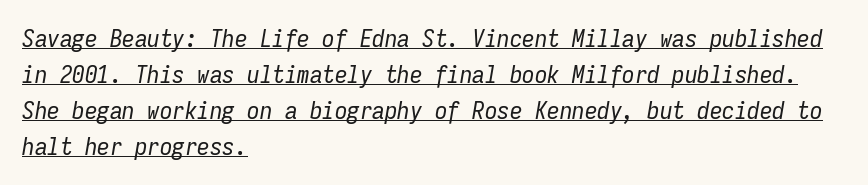
{"italic": "yes", "lean": "right", "slant_degrees": 9, "bold": "no", "underline": "yes", "align": "left", "line_spacing": "normal", "line_spacing_ratio": 1.44, "letter_spacing": "normal", "letter_spacing_em": 0.0, "glyph_px": 25}
